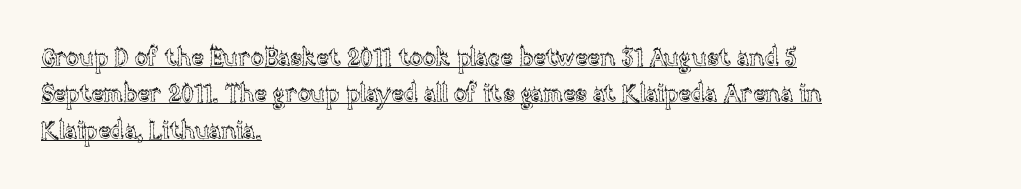
{"italic": "no", "underline": "yes", "align": "left", "line_spacing": "normal", "line_spacing_ratio": 1.52, "letter_spacing": "normal", "letter_spacing_em": 0.0, "glyph_px": 24}
